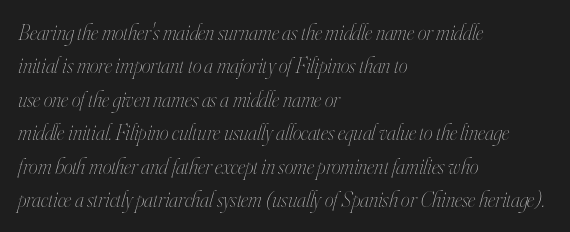
The image shows 22 px text type, italic (leaning right); set left-aligned, normal line spacing (1.52x), normal letter spacing, not underlined.
